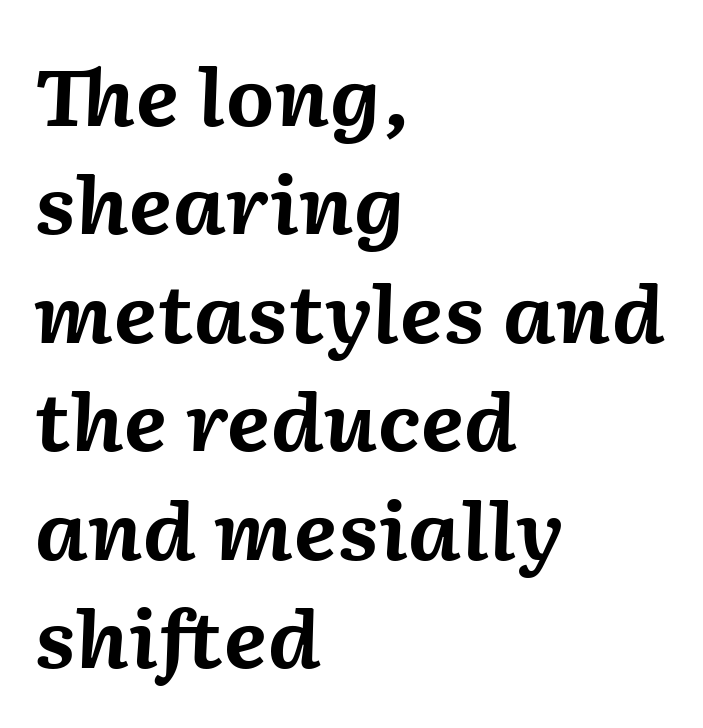
Q: Is the text bold? A: Yes.
Q: Is the text italic (slanted)? A: Yes, it leans right by about 2 degrees.
Q: Is the text underlined? A: No.
Q: How is the paragraph aligned? A: Left-aligned.
Q: Is the spacing between letters normal or unusually wide? A: Normal.
Q: Is the spacing between lines tight, normal or loose? A: Normal.
Q: Width (condensed, normal, or wide)? A: Normal.
Q: Stroke contrast? A: Medium.
Q: x-height? A: Medium.
Q: Monospaced? A: No.
